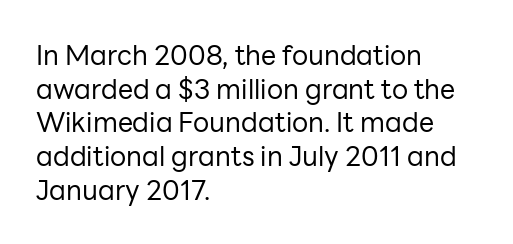
Whoever set this chose a conventional vertical rhythm. Each stroke keeps to a modest, everyday thickness or less. Is there any slant? The stems are plumb. Any mark beneath the type? The region is blank. Horizontal alignment here is leftward, the default for most running prose.
